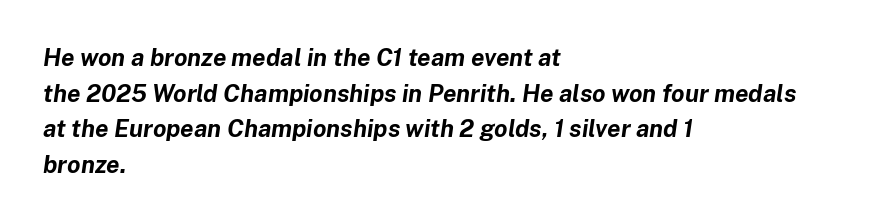
Unmarked baselines from the first word to the last. This sample is left-justified, so line endings fall wherever the words run out. The vertical gap from one line to the next is medium. The axis of the letterforms is tilted away from vertical. The sample has been set heavy, in full bold.
